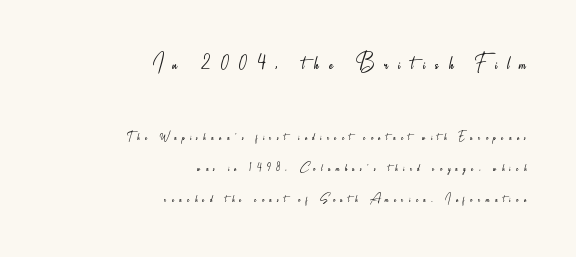
{"bold": "no", "underline": "no", "align": "right", "line_spacing": "loose", "line_spacing_ratio": 2.23, "letter_spacing": "wide", "letter_spacing_em": 0.39, "larger_block": "first", "size_ratio": 1.86, "glyph_px": 26}
